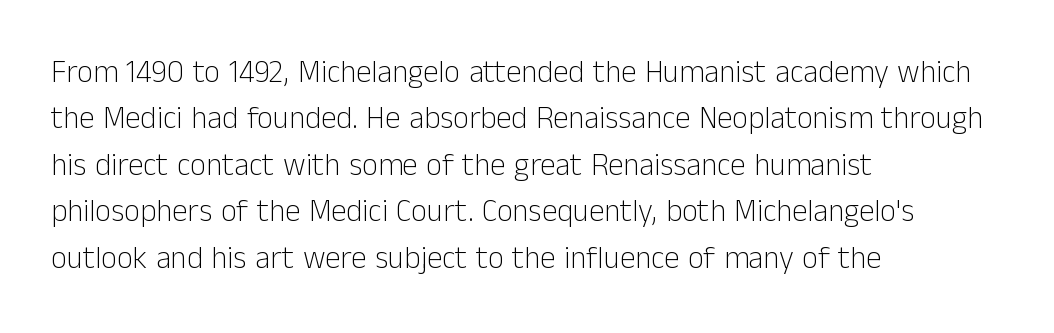
The image shows 31 px light sans-serif type, upright; set left-aligned, normal line spacing (1.5x), normal letter spacing, not underlined; low stroke contrast and a medium x-height.
